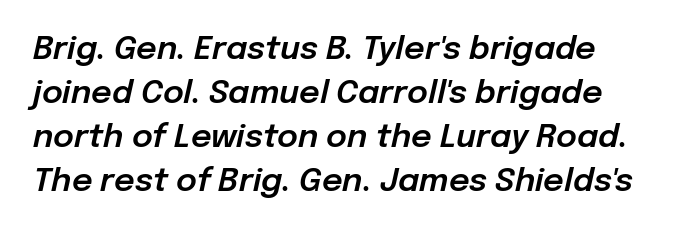
{"italic": "yes", "lean": "right", "slant_degrees": 12, "width": "normal", "stroke_contrast": "low", "x_height": "medium", "monospaced": "no", "underline": "no", "line_spacing": "normal", "line_spacing_ratio": 1.37, "letter_spacing": "normal", "letter_spacing_em": 0.0, "glyph_px": 32}
